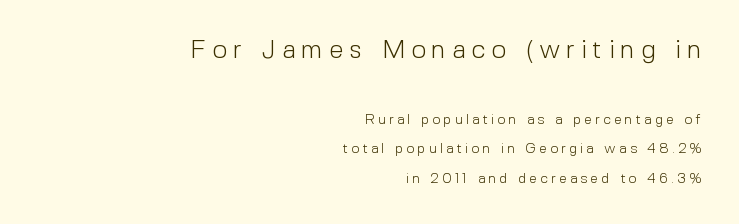
Q: Is the text bold? A: No.
Q: Is the text italic (slanted)? A: No, it is upright.
Q: Is the text underlined? A: No.
Q: How is the paragraph aligned? A: Right-aligned.
Q: Is the spacing between letters normal or unusually wide? A: Unusually wide.
Q: Is the spacing between lines tight, normal or loose? A: Loose.
Q: Which block of text is set in a larger size, the first (top) or the second (bottom)? A: The first (top) one.
